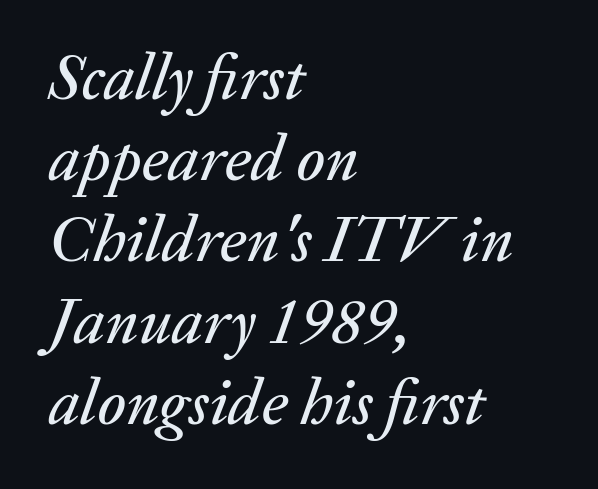
The image shows 65 px text type, italic (leaning right); set left-aligned, normal line spacing (1.25x), normal letter spacing, not underlined; medium stroke contrast and a medium x-height.
